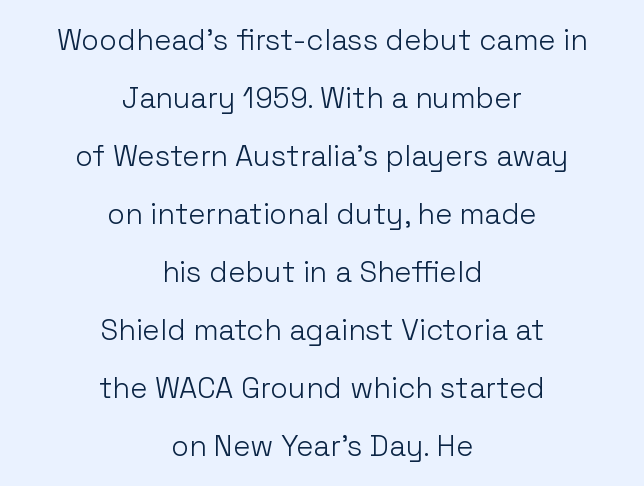
Q: Is the text bold? A: No.
Q: Is the text italic (slanted)? A: No, it is upright.
Q: Is the typeface a serif or a sans-serif typeface? A: Sans-serif.
Q: Is the text underlined? A: No.
Q: How is the paragraph aligned? A: Centered.
Q: Is the spacing between letters normal or unusually wide? A: Normal.
Q: Is the spacing between lines tight, normal or loose? A: Loose.
Q: Width (condensed, normal, or wide)? A: Normal.
Q: Stroke contrast? A: Low.
Q: x-height? A: Medium.
Q: Monospaced? A: No.
